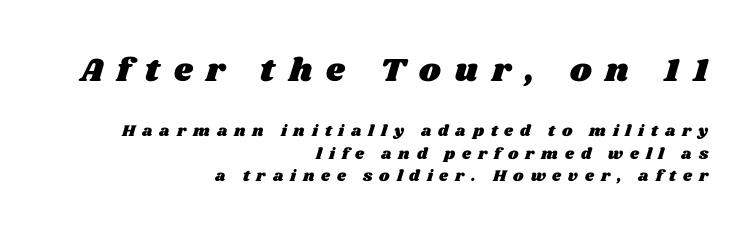
Q: Is the text underlined? A: No.
Q: How is the paragraph aligned? A: Right-aligned.
Q: Is the spacing between letters normal or unusually wide? A: Unusually wide.
Q: Is the spacing between lines tight, normal or loose? A: Normal.
Q: Which block of text is set in a larger size, the first (top) or the second (bottom)? A: The first (top) one.
Q: Width (condensed, normal, or wide)? A: Wide.
Q: Stroke contrast? A: Medium.
Q: x-height? A: Large.
Q: Monospaced? A: No.
